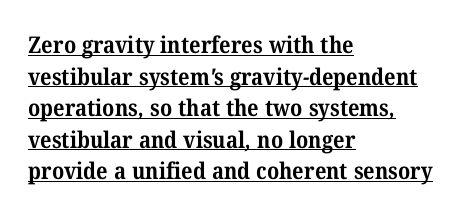
Q: Is the text bold? A: Yes.
Q: Is the text underlined? A: Yes.
Q: How is the paragraph aligned? A: Left-aligned.
Q: Is the spacing between letters normal or unusually wide? A: Normal.
Q: Is the spacing between lines tight, normal or loose? A: Normal.
